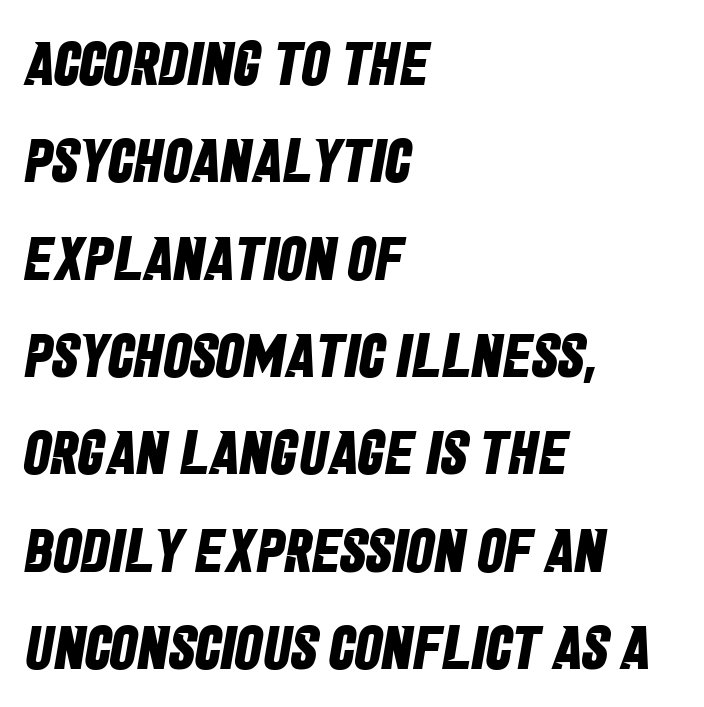
Q: Is the text bold? A: Yes.
Q: Is the typeface a serif or a sans-serif typeface? A: Sans-serif.
Q: Is the text underlined? A: No.
Q: How is the paragraph aligned? A: Left-aligned.
Q: Is the spacing between letters normal or unusually wide? A: Normal.
Q: Is the spacing between lines tight, normal or loose? A: Normal.
Q: Width (condensed, normal, or wide)? A: Condensed.
Q: Stroke contrast? A: Low.
Q: x-height? A: Large.
Q: Monospaced? A: No.
